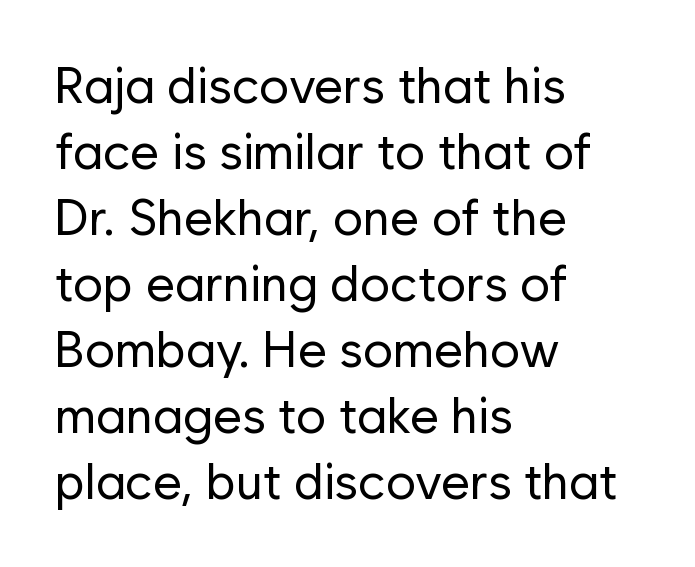
{"serif": "no", "italic": "no", "bold": "no", "weight": "regular", "width": "normal", "stroke_contrast": "low", "x_height": "medium", "monospaced": "no", "underline": "no", "align": "left", "line_spacing": "normal", "line_spacing_ratio": 1.32, "letter_spacing": "normal", "letter_spacing_em": 0.0, "glyph_px": 50}
